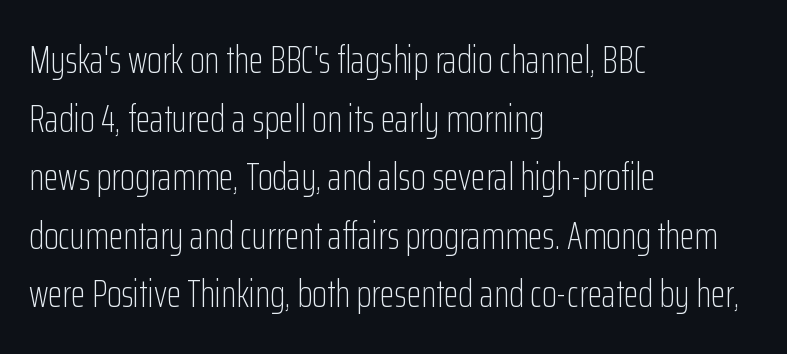
The image shows 38 px light, condensed sans-serif type, upright; set left-aligned, normal line spacing (1.54x), normal letter spacing, not underlined; low stroke contrast and a medium x-height.
